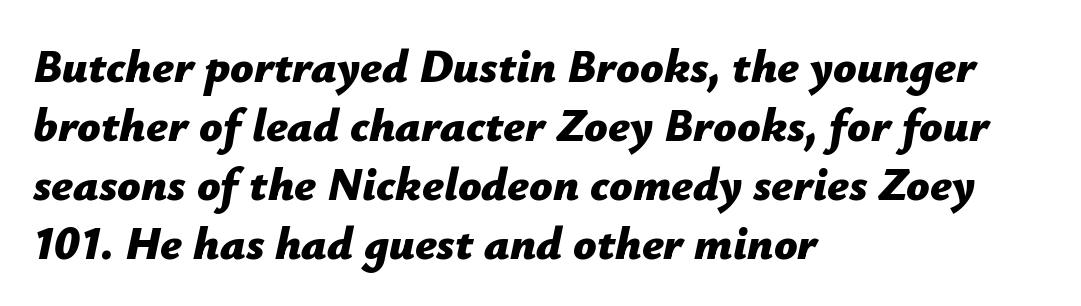
Q: Is the text bold? A: Yes.
Q: Is the text italic (slanted)? A: Yes, it leans right by about 12 degrees.
Q: Is the text underlined? A: No.
Q: How is the paragraph aligned? A: Left-aligned.
Q: Is the spacing between letters normal or unusually wide? A: Normal.
Q: Is the spacing between lines tight, normal or loose? A: Normal.
Q: Width (condensed, normal, or wide)? A: Normal.
Q: Stroke contrast? A: Low.
Q: x-height? A: Medium.
Q: Monospaced? A: No.
